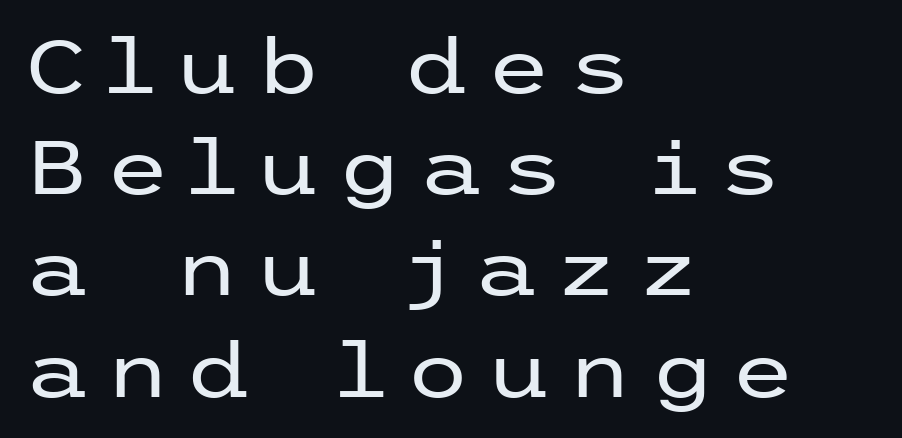
Compared with a typical body face, this is equally light or lighter still. Every character sits straight up, as roman type does. This sample uses expanded letter spacing, leaving extra air between glyphs. You can tell from the bare stems that sans-serif type was used. Check the space under the baseline: it is left empty. Horizontally, the lines are justified to the leading edge only.
